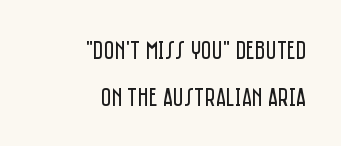
The image shows 26 px text type, upright; set right-aligned, line spacing 1.79x, normal letter spacing, not underlined.
